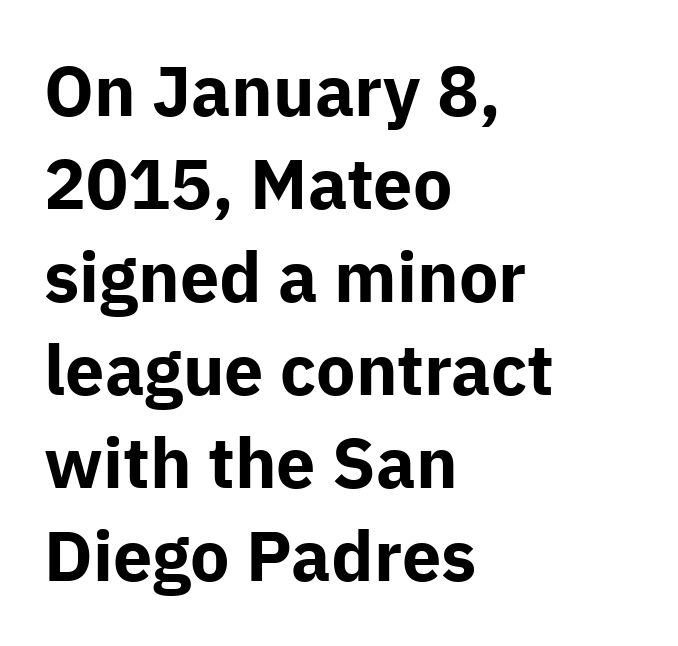
{"serif": "no", "italic": "no", "bold": "yes", "weight": "bold", "width": "normal", "stroke_contrast": "low", "x_height": "medium", "monospaced": "no", "underline": "no", "align": "left", "line_spacing": "normal", "line_spacing_ratio": 1.33, "letter_spacing": "normal", "letter_spacing_em": 0.0, "glyph_px": 70}
